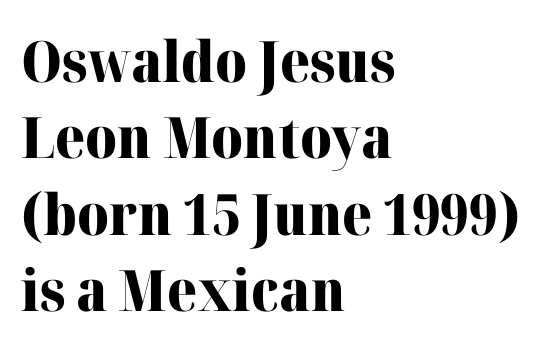
{"serif": "yes", "italic": "no", "bold": "yes", "weight": "heavy", "width": "normal", "stroke_contrast": "high", "x_height": "medium", "monospaced": "no", "underline": "no", "align": "left", "line_spacing": "normal", "line_spacing_ratio": 1.34, "letter_spacing": "normal", "letter_spacing_em": 0.0, "glyph_px": 57}
